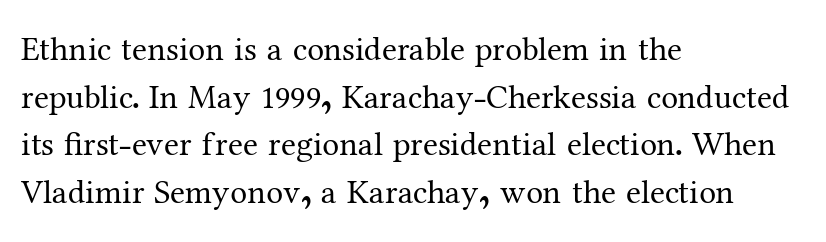
{"serif": "yes", "italic": "no", "bold": "no", "weight": "regular", "width": "normal", "stroke_contrast": "medium", "x_height": "medium", "monospaced": "no", "underline": "no", "align": "left", "line_spacing": "normal", "line_spacing_ratio": 1.4, "letter_spacing": "normal", "letter_spacing_em": 0.0, "glyph_px": 34}
